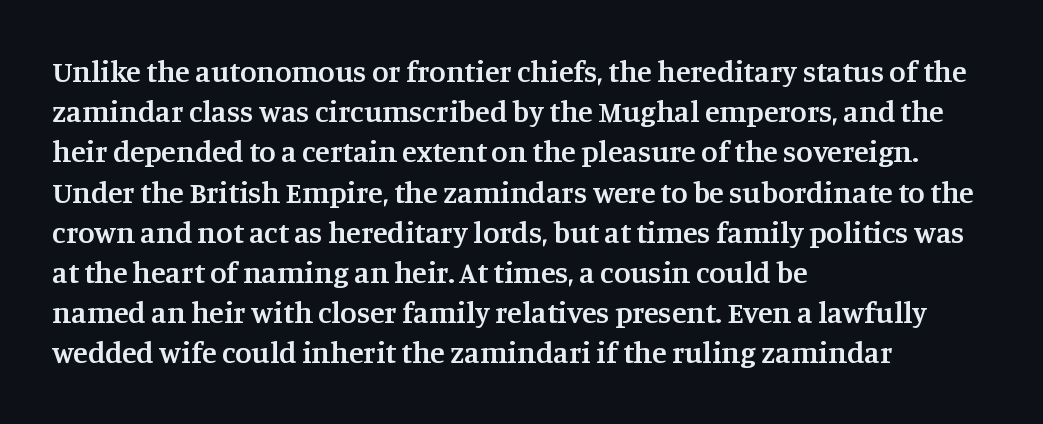
Varying glyph widths throughout — classic text-font behaviour. The block of text has a typical density, with ordinary space between rows. You could call the tracking neutral — neither tight nor loose. Where is the straight margin? On the left. Descender tails drop into unmarked territory.
